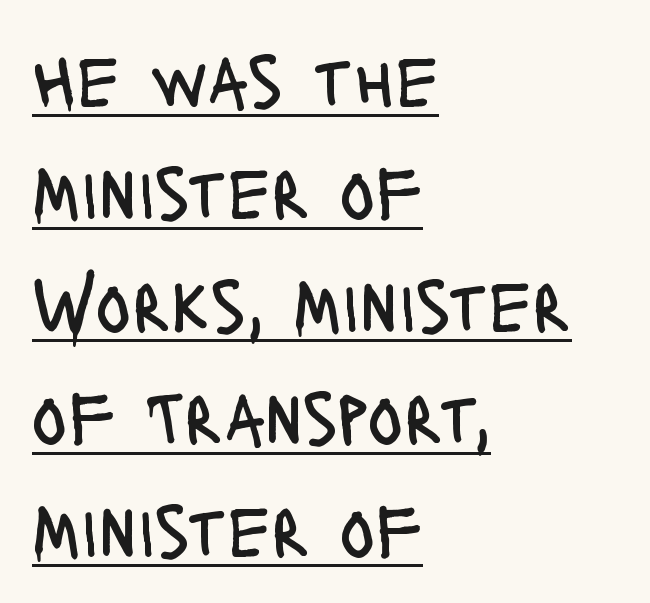
{"serif": "no", "italic": "no", "bold": "no", "weight": "regular", "width": "condensed", "stroke_contrast": "low", "x_height": "large", "monospaced": "no", "underline": "yes", "align": "left", "line_spacing": "normal", "line_spacing_ratio": 1.52, "letter_spacing": "normal", "letter_spacing_em": 0.0, "glyph_px": 74}
